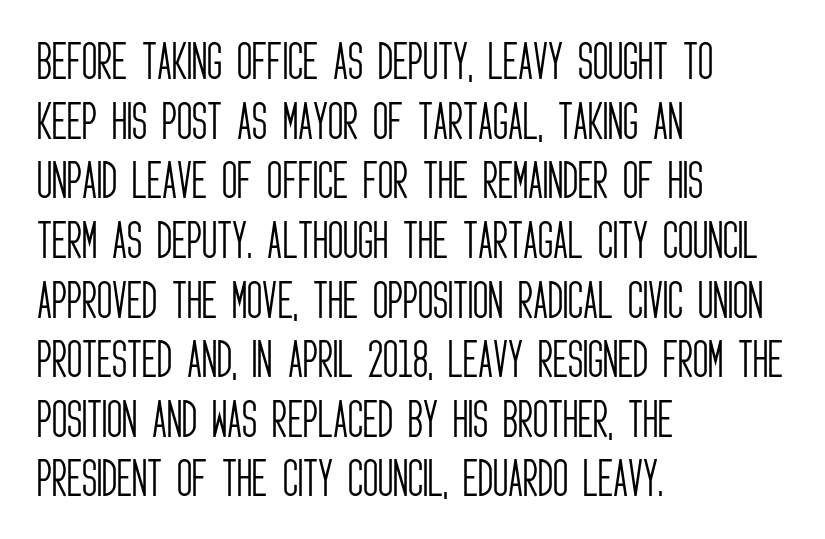
Q: Is the text bold? A: No.
Q: Is the text italic (slanted)? A: No, it is upright.
Q: Is the typeface a serif or a sans-serif typeface? A: Sans-serif.
Q: Is the text underlined? A: No.
Q: How is the paragraph aligned? A: Left-aligned.
Q: Is the spacing between letters normal or unusually wide? A: Normal.
Q: Is the spacing between lines tight, normal or loose? A: Normal.
Q: Width (condensed, normal, or wide)? A: Condensed.
Q: Stroke contrast? A: Low.
Q: x-height? A: Large.
Q: Monospaced? A: No.
